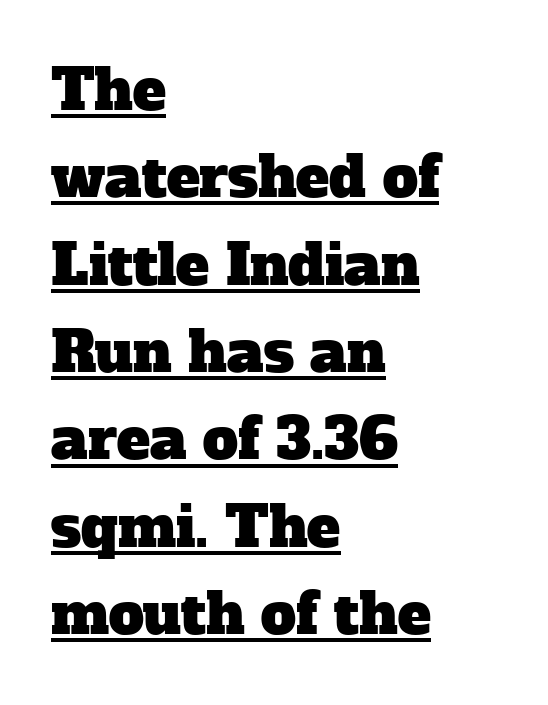
Like a heading marked for emphasis, these lines bear an underscore. Between one letter and the next there's only the usual sliver of space. Type style note: has serifs. The compositor pushed each line to the left boundary.
